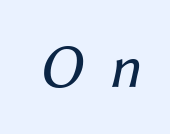
Q: Is the text bold? A: No.
Q: Is the text italic (slanted)? A: Yes, it leans right by about 12 degrees.
Q: Is the text underlined? A: No.
Q: Is the spacing between letters normal or unusually wide? A: Unusually wide.
Q: Width (condensed, normal, or wide)? A: Normal.
Q: Stroke contrast? A: Medium.
Q: x-height? A: Medium.
Q: Monospaced? A: No.
